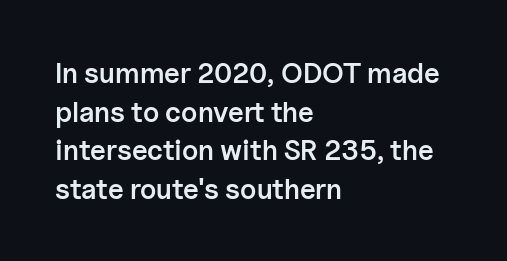
The image shows 28 px semibold sans-serif type, upright; set left-aligned, normal line spacing (1.38x), normal letter spacing, not underlined; low stroke contrast and a medium x-height.
